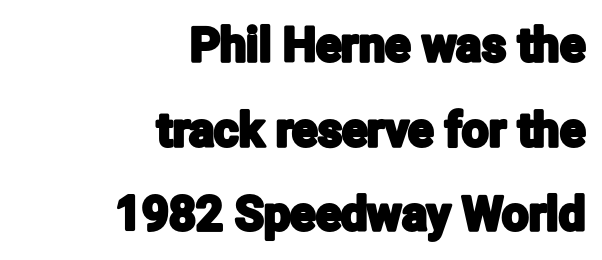
Q: Is the text italic (slanted)? A: No, it is upright.
Q: Is the typeface a serif or a sans-serif typeface? A: Sans-serif.
Q: Is the text underlined? A: No.
Q: How is the paragraph aligned? A: Right-aligned.
Q: Is the spacing between letters normal or unusually wide? A: Normal.
Q: Width (condensed, normal, or wide)? A: Condensed.
Q: Stroke contrast? A: Low.
Q: x-height? A: Medium.
Q: Monospaced? A: No.
